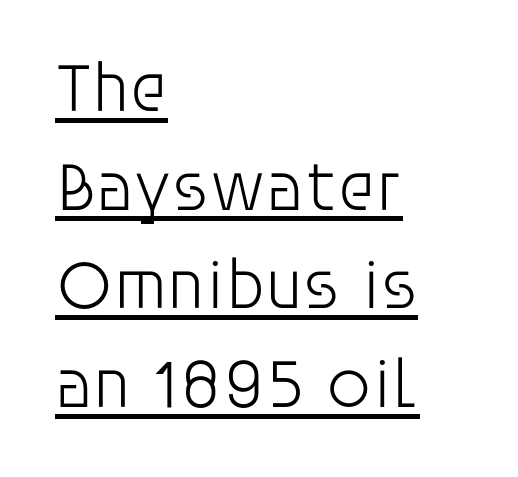
Q: Is the text bold? A: No.
Q: Is the text italic (slanted)? A: No, it is upright.
Q: Is the typeface a serif or a sans-serif typeface? A: Sans-serif.
Q: Is the text underlined? A: Yes.
Q: How is the paragraph aligned? A: Left-aligned.
Q: Is the spacing between letters normal or unusually wide? A: Normal.
Q: Is the spacing between lines tight, normal or loose? A: Normal.
Q: Width (condensed, normal, or wide)? A: Normal.
Q: Stroke contrast? A: Low.
Q: x-height? A: Large.
Q: Monospaced? A: No.
